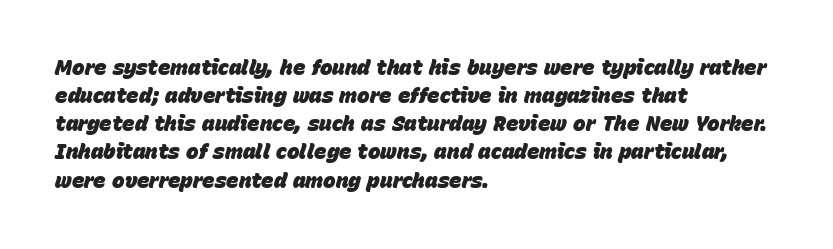
{"italic": "yes", "lean": "right", "slant_degrees": 15, "bold": "yes", "underline": "no", "align": "left", "line_spacing": "normal", "line_spacing_ratio": 1.34, "letter_spacing": "normal", "letter_spacing_em": 0.0, "glyph_px": 21}
